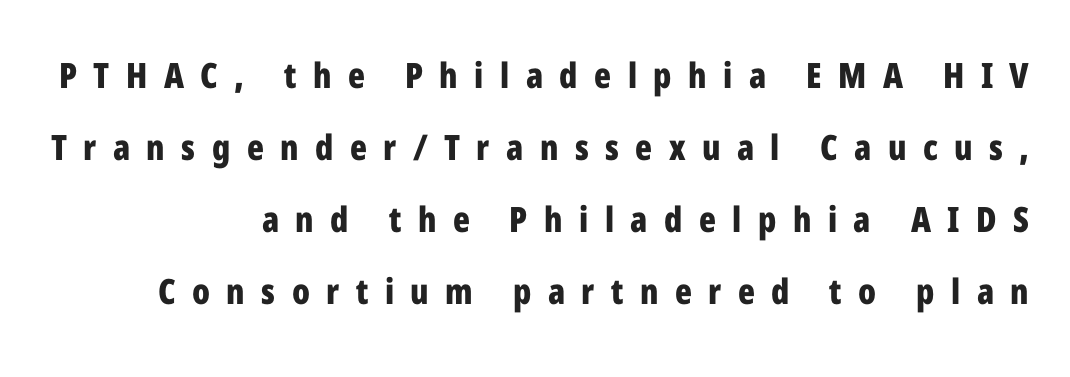
There is plenty of visible air inserted between adjacent glyphs. Check the space under the baseline: it is left empty. Vertical strokes here are truly vertical. Teacher's note: observe the even right margin — that is flush-right alignment.
